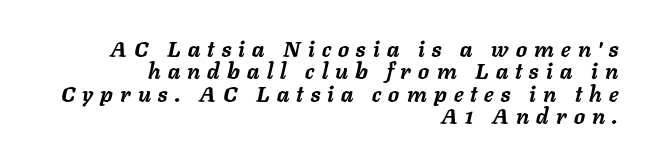
{"italic": "yes", "lean": "right", "slant_degrees": 11, "bold": "yes", "underline": "no", "align": "right", "line_spacing": "tight", "line_spacing_ratio": 1.02, "letter_spacing": "wide", "letter_spacing_em": 0.33, "glyph_px": 22}
